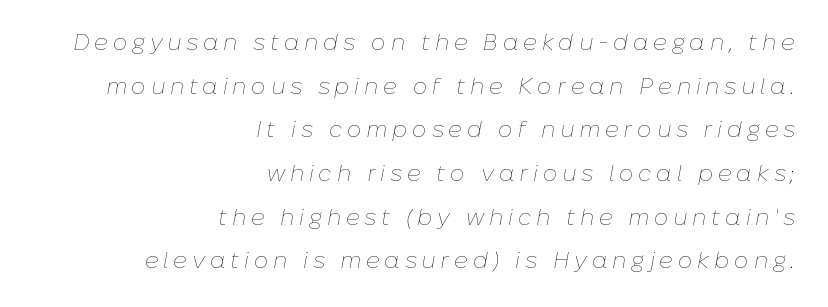
Q: Is the text bold? A: No.
Q: Is the text italic (slanted)? A: Yes, it leans right by about 10 degrees.
Q: Is the text underlined? A: No.
Q: How is the paragraph aligned? A: Right-aligned.
Q: Is the spacing between letters normal or unusually wide? A: Unusually wide.
Q: Is the spacing between lines tight, normal or loose? A: Loose.
